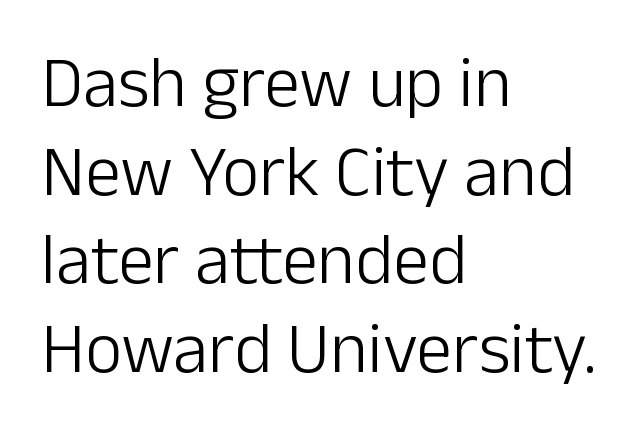
{"serif": "no", "italic": "no", "bold": "no", "weight": "light", "width": "normal", "stroke_contrast": "low", "x_height": "medium", "monospaced": "no", "underline": "no", "align": "left", "line_spacing_ratio": 1.23, "letter_spacing": "normal", "letter_spacing_em": 0.0, "glyph_px": 72}
